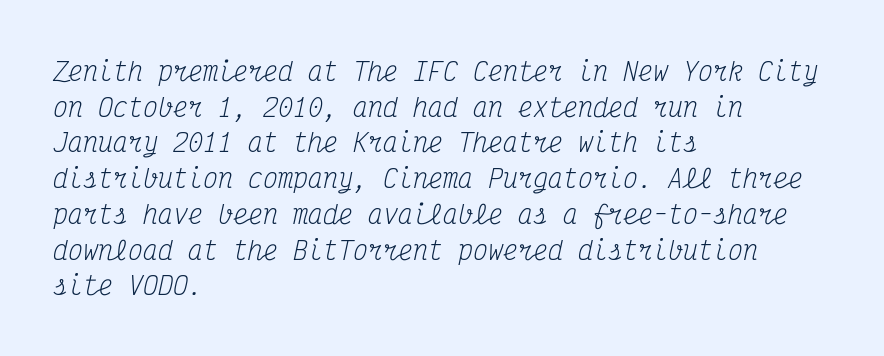
The image shows 25 px text type, italic (leaning right); set left-aligned, normal line spacing (1.43x), normal letter spacing, not underlined.
